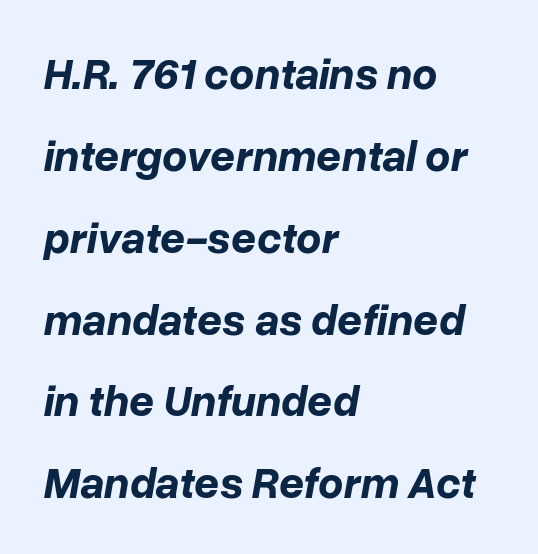
Alignment: flush left. Style check: oblique. A typesetter would call this proportional, since set widths differ per character. Look at the stroke-to-counter ratio: heavy, a bold. The passage shown is not underscored anywhere.
